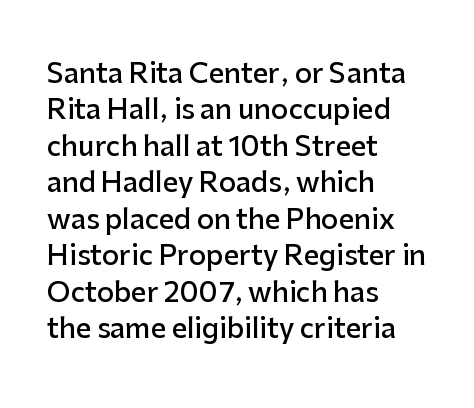
The image shows 27 px text type, upright; set left-aligned, normal line spacing (1.35x), normal letter spacing, not underlined.
